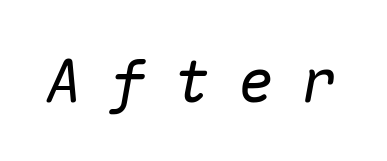
Short note: letters widely spaced. Lines of text with bare space underneath. This sample has the even, mechanical cadence of fixed-width lettering. Unbolded letterforms with no extra heft. Observe the lean: these are italic letterforms.
